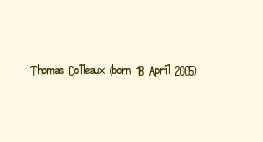
The image shows 20 px text type, upright; set normal letter spacing, not underlined.
